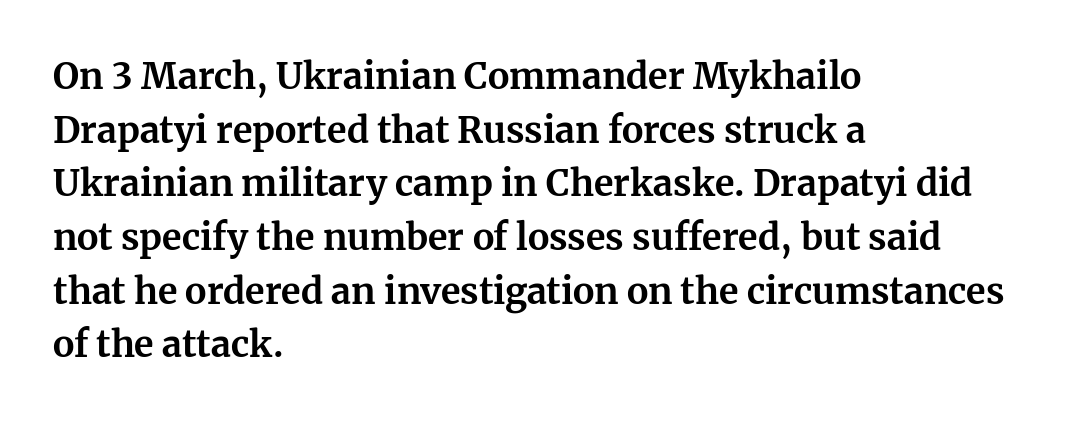
The foot of each line stays bare and open. Do the characters align in a grid? No, the font is proportional. The font family rendered here belongs to the serif group. Set as a true bold cut, around the 700 mark. How would I describe the line gaps? Plain and ordinary. Caption: multi-line text, flush left, ragged right.
